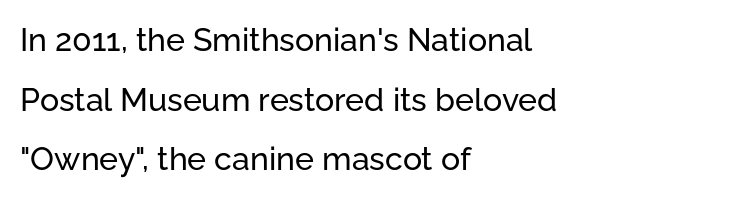
The image shows 32 px sans-serif type, upright; set left-aligned, line spacing 1.86x, normal letter spacing, not underlined; low stroke contrast and a medium x-height.
